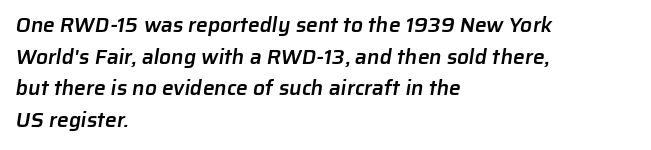
Does the copy run flush right? No — it runs flush left. The block of text has a typical density, with ordinary space between rows. The area under the type is left untouched. The letters sit at their default tracking, neither squeezed nor spread.
